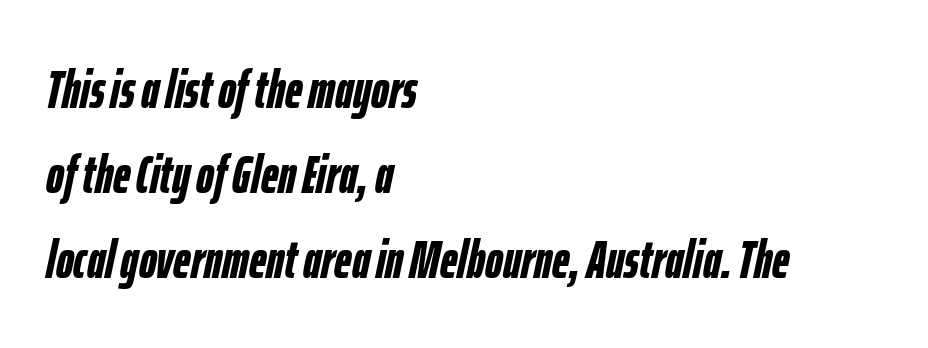
{"italic": "yes", "lean": "right", "slant_degrees": 12, "bold": "yes", "weight": "semibold", "width": "condensed", "stroke_contrast": "low", "x_height": "medium", "monospaced": "no", "underline": "no", "align": "left", "line_spacing": "normal", "line_spacing_ratio": 1.57, "letter_spacing": "normal", "letter_spacing_em": 0.0, "glyph_px": 54}
